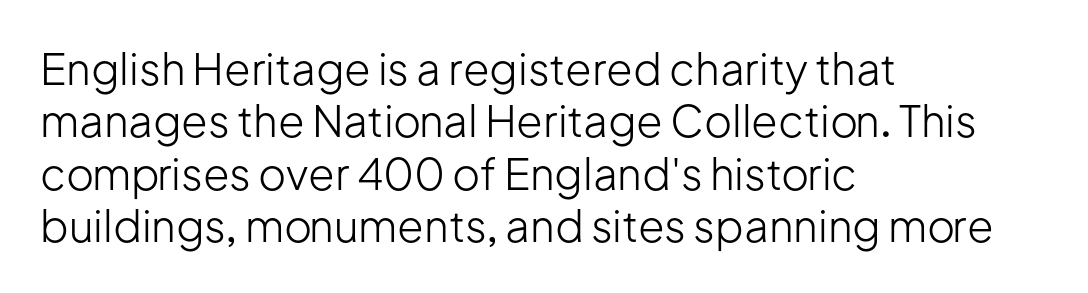
Is the type heavy? It reads as light-to-regular instead. Nothing sits at the stroke ends, so this counts as sans-serif. Default kerning and tracking; the words read as compact shapes. Every row of glyphs begins at an identical x-position on the left.
